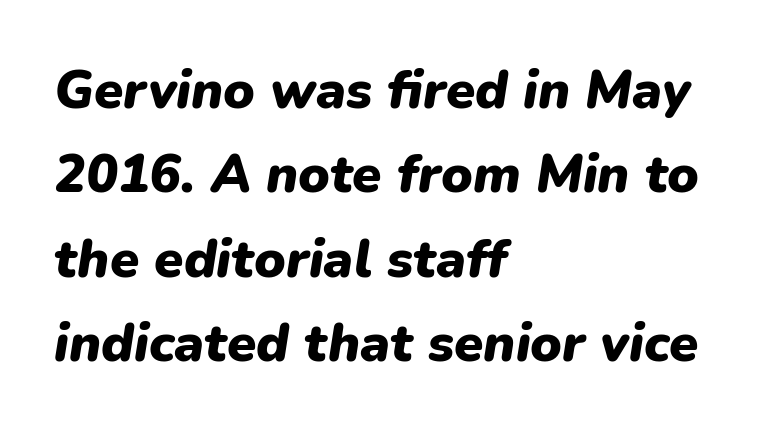
Q: Is the text bold? A: Yes.
Q: Is the text italic (slanted)? A: Yes, it leans right by about 9 degrees.
Q: Is the text underlined? A: No.
Q: How is the paragraph aligned? A: Left-aligned.
Q: Is the spacing between letters normal or unusually wide? A: Normal.
Q: Is the spacing between lines tight, normal or loose? A: Normal.
Q: Width (condensed, normal, or wide)? A: Normal.
Q: Stroke contrast? A: Low.
Q: x-height? A: Medium.
Q: Monospaced? A: No.
